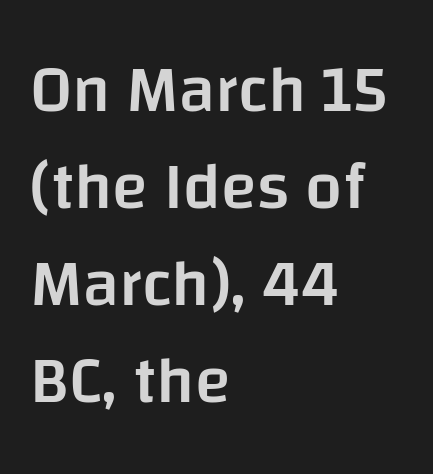
Each line starts at the same left margin while the right side varies. The characters display no serif detailing; their extremities are plain. Every stem runs plumb, perpendicular to the baseline. This sample has the flowing, uneven cadence of proportional lettering.
